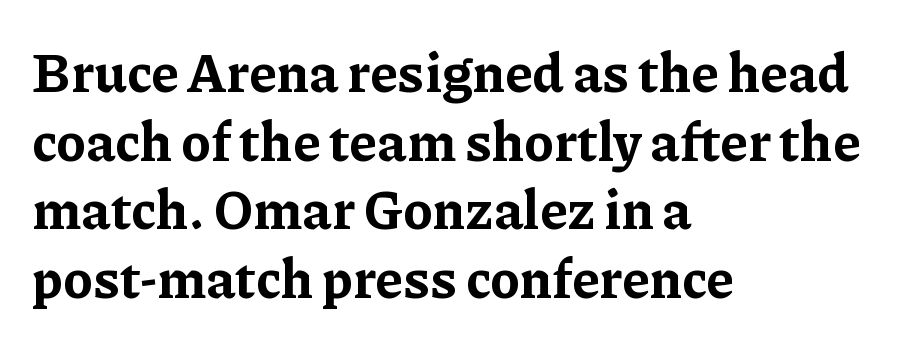
Q: Is the text bold? A: Yes.
Q: Is the text italic (slanted)? A: No, it is upright.
Q: Is the typeface a serif or a sans-serif typeface? A: Serif.
Q: Is the text underlined? A: No.
Q: How is the paragraph aligned? A: Left-aligned.
Q: Is the spacing between letters normal or unusually wide? A: Normal.
Q: Is the spacing between lines tight, normal or loose? A: Normal.
Q: Width (condensed, normal, or wide)? A: Normal.
Q: Stroke contrast? A: Low.
Q: x-height? A: Medium.
Q: Monospaced? A: No.
